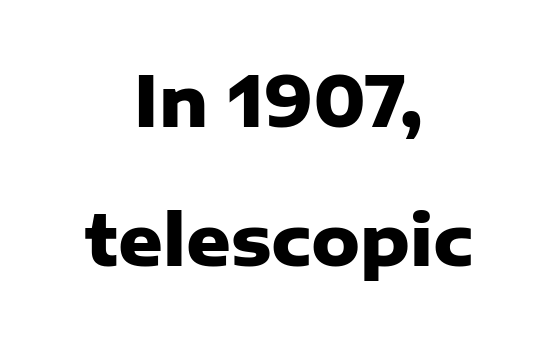
{"serif": "no", "italic": "no", "bold": "yes", "weight": "heavy", "width": "normal", "stroke_contrast": "low", "x_height": "medium", "monospaced": "no", "underline": "no", "align": "center", "line_spacing": "loose", "line_spacing_ratio": 2.01, "letter_spacing": "normal", "letter_spacing_em": 0.0, "glyph_px": 69}
